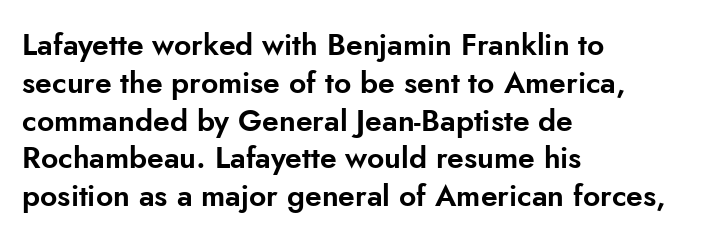
{"serif": "no", "italic": "no", "width": "normal", "stroke_contrast": "low", "x_height": "small", "monospaced": "no", "underline": "no", "align": "left", "line_spacing": "normal", "line_spacing_ratio": 1.26, "letter_spacing": "normal", "letter_spacing_em": 0.0, "glyph_px": 30}
